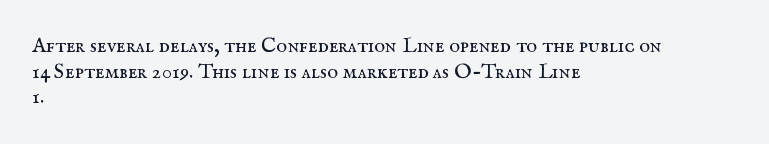
Q: Is the text bold? A: No.
Q: Is the text italic (slanted)? A: No, it is upright.
Q: Is the text underlined? A: No.
Q: How is the paragraph aligned? A: Left-aligned.
Q: Is the spacing between letters normal or unusually wide? A: Normal.
